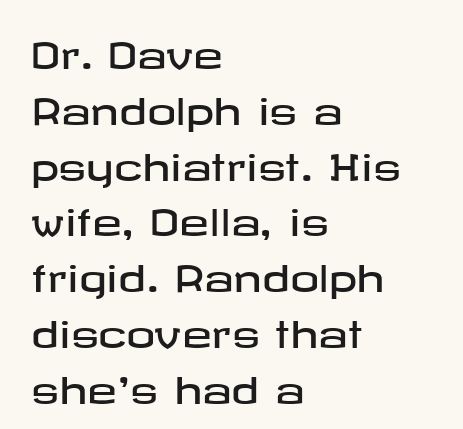
{"serif": "no", "italic": "no", "width": "wide", "stroke_contrast": "low", "x_height": "medium", "underline": "no", "align": "left", "line_spacing": "normal", "line_spacing_ratio": 1.55, "letter_spacing": "normal", "letter_spacing_em": 0.0, "glyph_px": 36}
